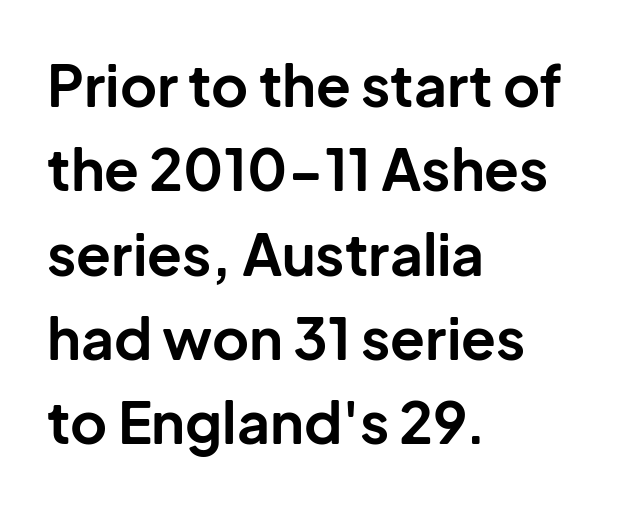
The image shows 57 px bold sans-serif type, upright; set left-aligned, normal line spacing (1.48x), normal letter spacing, not underlined; low stroke contrast and a medium x-height.
